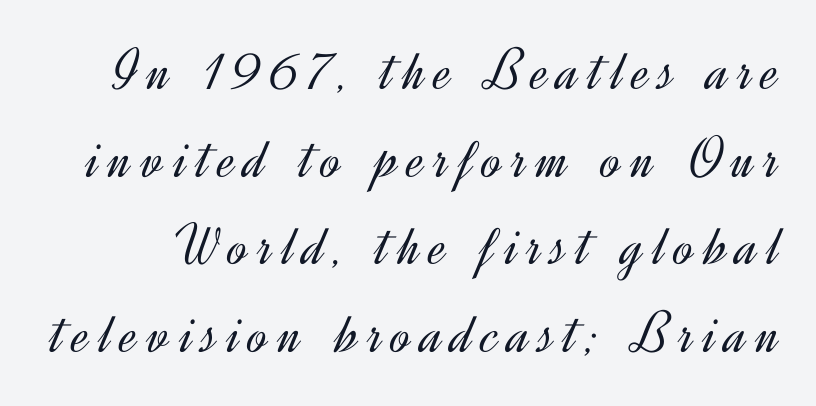
The image shows 60 px light sans-serif type; set normal line spacing (1.46x), not underlined; a small x-height.
